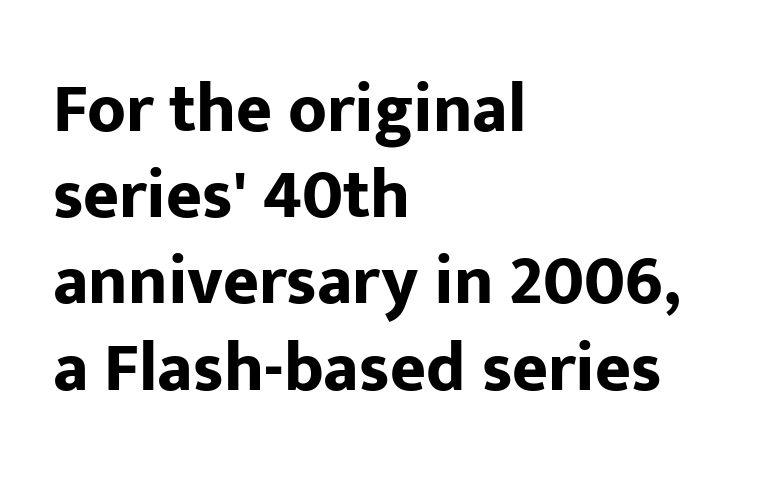
Strokes here are thick enough to call this a true bold. Style check: upright. Looks like regular typesetting: each glyph gets only the width it needs. Every row of glyphs begins at an identical x-position on the left.
